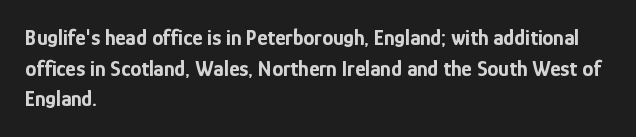
The image shows 22 px bold type, upright; set left-aligned, normal line spacing (1.39x), normal letter spacing, not underlined.
